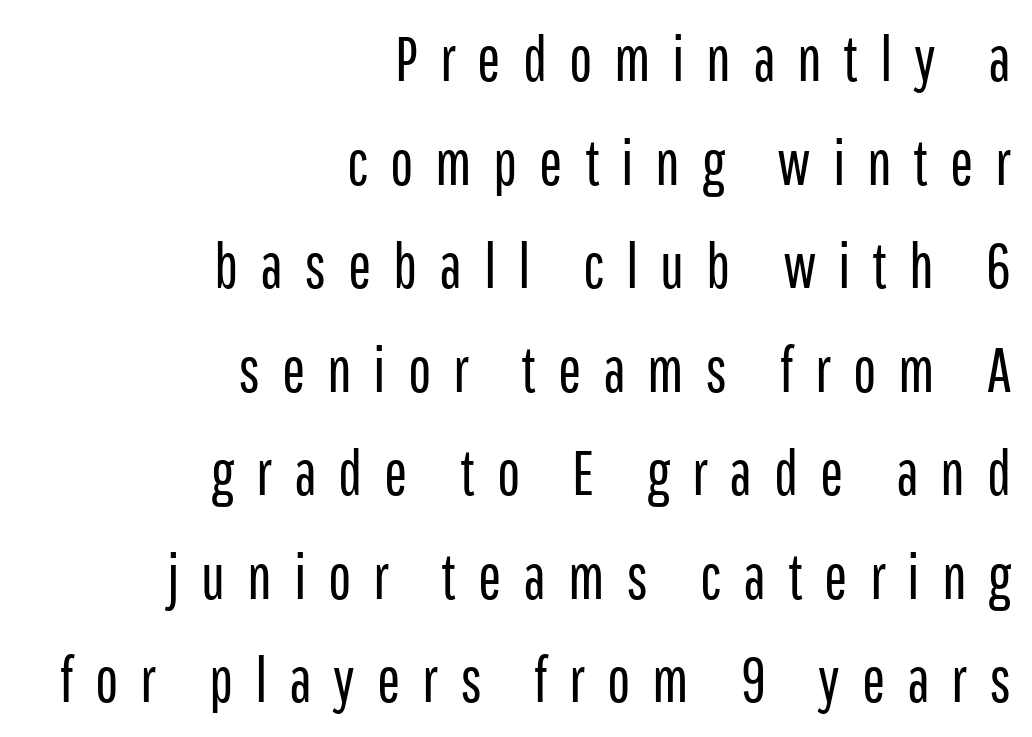
The image shows 62 px regular-weight, condensed sans-serif type, upright; set right-aligned, normal line spacing (1.67x), unusually wide letter spacing (+0.35 em), not underlined; low stroke contrast and a medium x-height.
